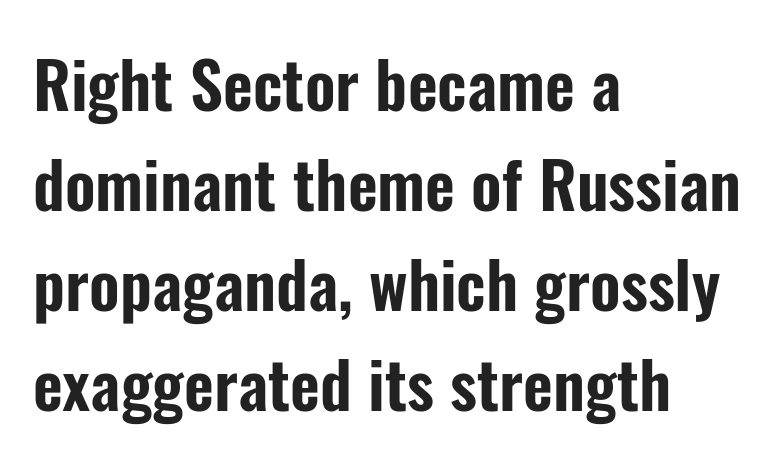
The type family on display is of the sans-serif kind. Typeset ragged right — the left edge is the straight one. It's the straight-up-and-down kind of type. The string is rendered with underlining switched off. Is the letter spacing exaggerated? No — it looks like the ordinary default.
